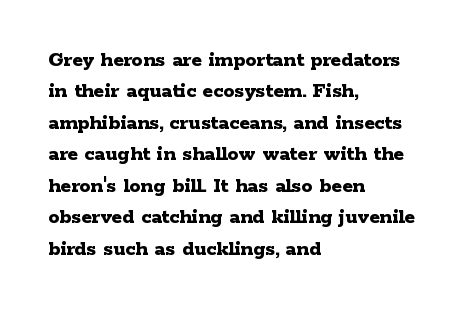
The image shows 22 px bold type, upright; set left-aligned, normal line spacing (1.43x), normal letter spacing, not underlined.
